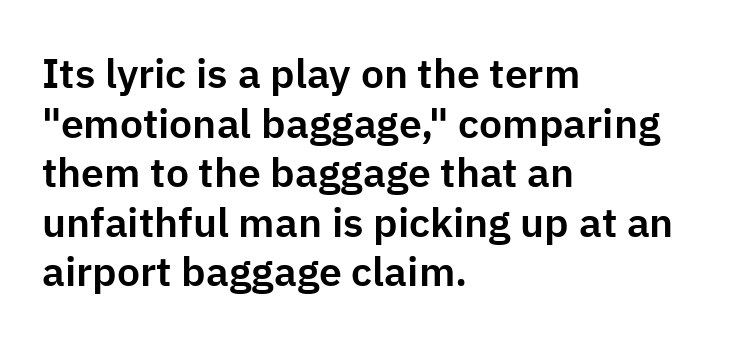
Q: Is the text italic (slanted)? A: No, it is upright.
Q: Is the typeface a serif or a sans-serif typeface? A: Sans-serif.
Q: Is the text underlined? A: No.
Q: How is the paragraph aligned? A: Left-aligned.
Q: Is the spacing between letters normal or unusually wide? A: Normal.
Q: Width (condensed, normal, or wide)? A: Normal.
Q: Stroke contrast? A: Low.
Q: x-height? A: Medium.
Q: Monospaced? A: No.
